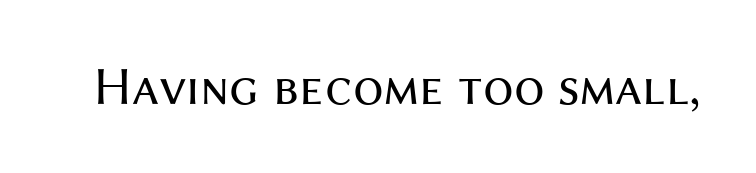
The image shows 54 px regular-weight sans-serif type, upright; set normal letter spacing, not underlined; medium stroke contrast and a medium x-height.
